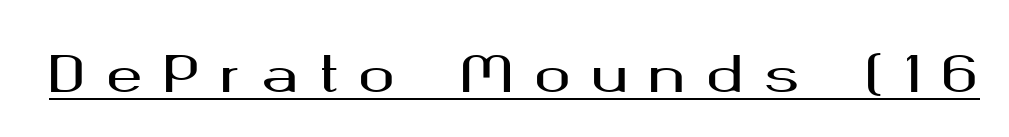
The image shows 49 px wide sans-serif type, upright; set unusually wide letter spacing (+0.42 em), underlined; medium stroke contrast and a medium x-height.
